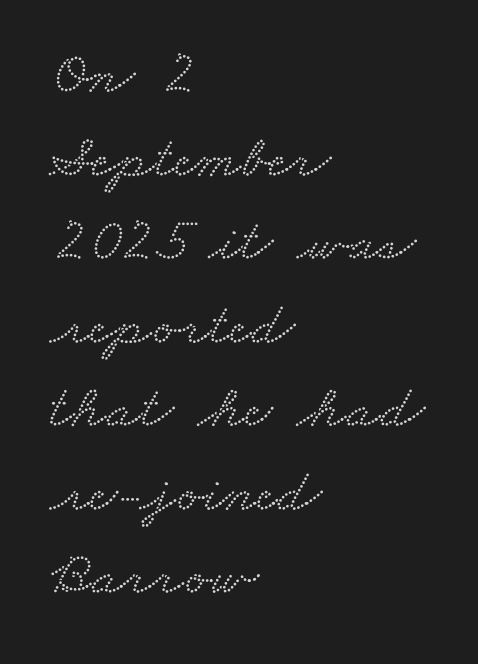
{"width": "wide", "stroke_contrast": "low", "x_height": "small", "monospaced": "no", "underline": "no", "align": "left", "line_spacing": "normal", "line_spacing_ratio": 1.37, "letter_spacing": "normal", "letter_spacing_em": 0.0, "glyph_px": 61}
